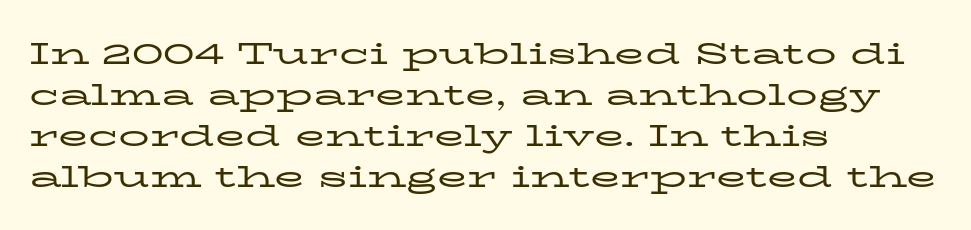
{"serif": "yes", "italic": "no", "bold": "no", "weight": "regular", "width": "wide", "stroke_contrast": "low", "x_height": "medium", "monospaced": "no", "underline": "no", "align": "left", "line_spacing": "normal", "line_spacing_ratio": 1.32, "letter_spacing": "normal", "letter_spacing_em": 0.0, "glyph_px": 31}
